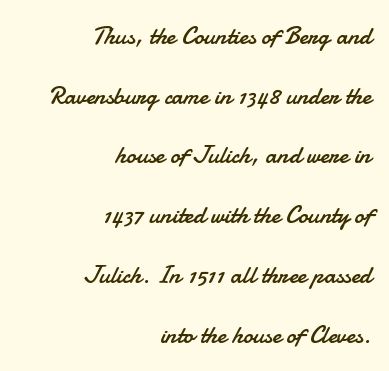
{"bold": "no", "underline": "no", "align": "right", "line_spacing": "loose", "line_spacing_ratio": 2.39, "letter_spacing": "normal", "letter_spacing_em": 0.0, "glyph_px": 25}
